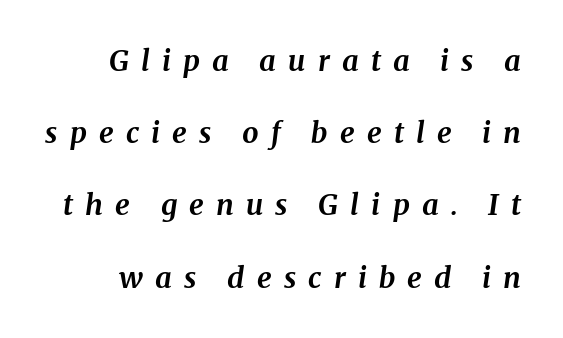
{"serif": "yes", "italic": "yes", "lean": "right", "slant_degrees": 8, "bold": "yes", "weight": "bold", "width": "normal", "stroke_contrast": "medium", "x_height": "medium", "monospaced": "no", "underline": "no", "line_spacing": "loose", "line_spacing_ratio": 2.49, "letter_spacing": "wide", "letter_spacing_em": 0.42, "glyph_px": 29}
